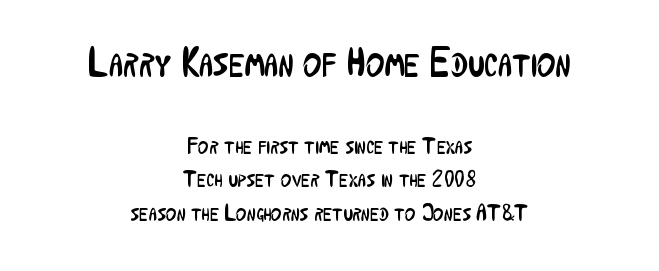
Every character sits straight up, as roman type does. Stems here are at most as thick as an everyday book face. Honestly, there is no underline to notice here at all. The typesetter chose a symmetrical, centered arrangement here. Character widths vary here, with narrow letters taking less room than wide ones. Letterform terminals end flat and unadorned throughout the passage.
